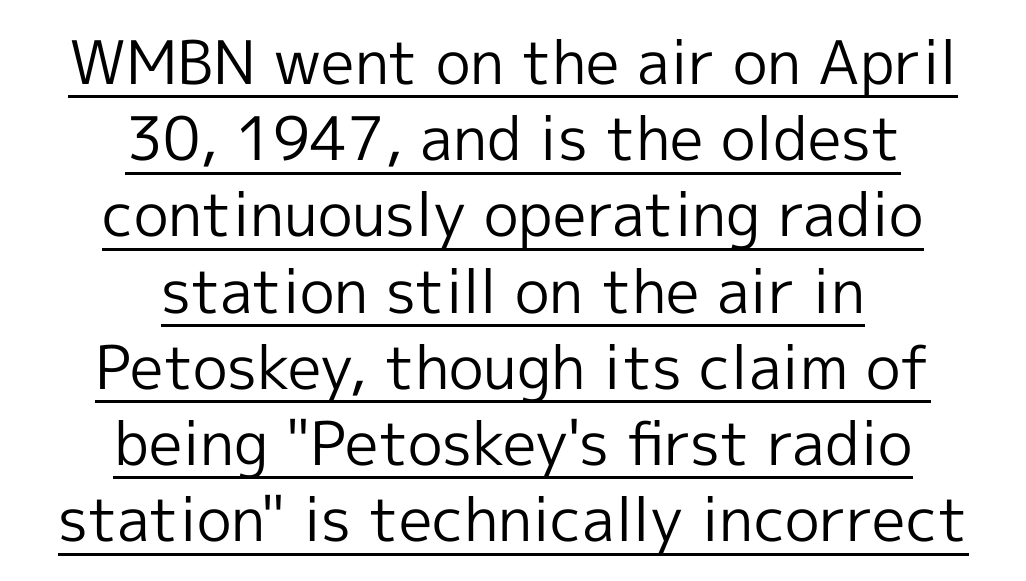
What kind of face is this? One without serifs — a sans. Short note: letters normally spaced. This sample has the flowing, uneven cadence of proportional lettering. In terms of posture, this sample is upright. The letterforms sit at book weight or below. Quick note: underline on.
